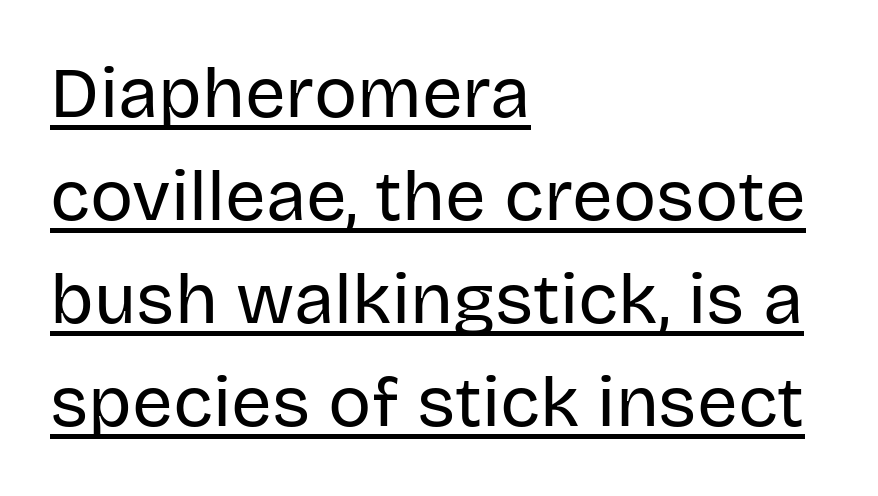
Q: Is the text bold? A: No.
Q: Is the text italic (slanted)? A: No, it is upright.
Q: Is the typeface a serif or a sans-serif typeface? A: Sans-serif.
Q: Is the text underlined? A: Yes.
Q: How is the paragraph aligned? A: Left-aligned.
Q: Is the spacing between letters normal or unusually wide? A: Normal.
Q: Is the spacing between lines tight, normal or loose? A: Normal.
Q: Width (condensed, normal, or wide)? A: Normal.
Q: Stroke contrast? A: Low.
Q: x-height? A: Large.
Q: Monospaced? A: No.
